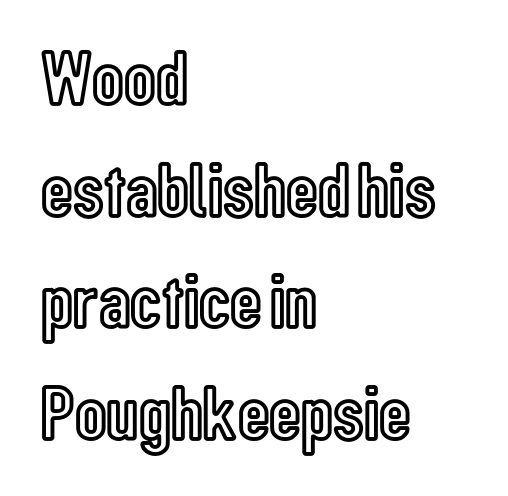
The image shows 78 px condensed type, upright; set left-aligned, normal line spacing (1.43x), normal letter spacing, not underlined; a medium x-height.
